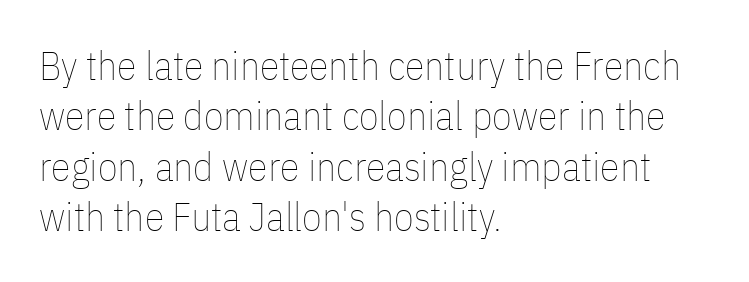
Q: Is the text bold? A: No.
Q: Is the text italic (slanted)? A: No, it is upright.
Q: Is the text underlined? A: No.
Q: How is the paragraph aligned? A: Left-aligned.
Q: Is the spacing between letters normal or unusually wide? A: Normal.
Q: Is the spacing between lines tight, normal or loose? A: Normal.
Q: Width (condensed, normal, or wide)? A: Condensed.
Q: Stroke contrast? A: Low.
Q: x-height? A: Medium.
Q: Monospaced? A: No.
